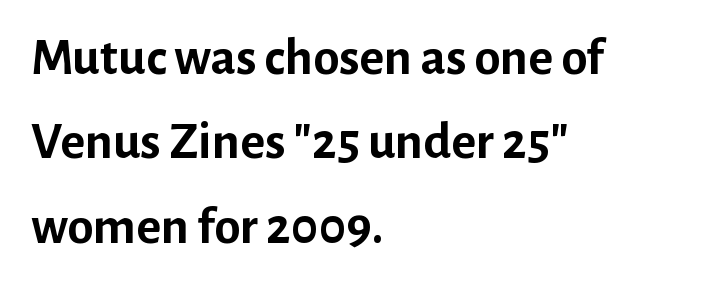
The image shows 53 px semibold sans-serif type, upright; set left-aligned, normal line spacing (1.59x), normal letter spacing, not underlined; low stroke contrast and a medium x-height.
